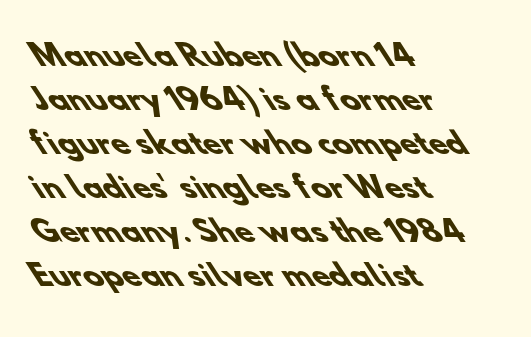
{"serif": "no", "bold": "yes", "weight": "heavy", "width": "normal", "stroke_contrast": "low", "x_height": "small", "monospaced": "no", "underline": "no", "align": "left", "line_spacing": "normal", "line_spacing_ratio": 1.52, "letter_spacing": "normal", "letter_spacing_em": 0.0, "glyph_px": 29}
